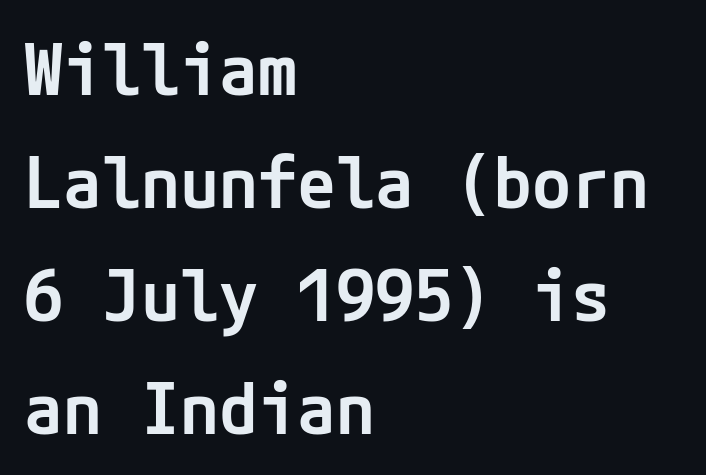
Notice the strokes are somewhat thickened but not fully heavy: this is a semibold. Horizontal alignment here is leftward, the default for most running prose. The space beneath each line is pristine and unruled. Summary of vertical rhythm: regular, with standard interline spacing. The specimen reads as upright at a glance.
